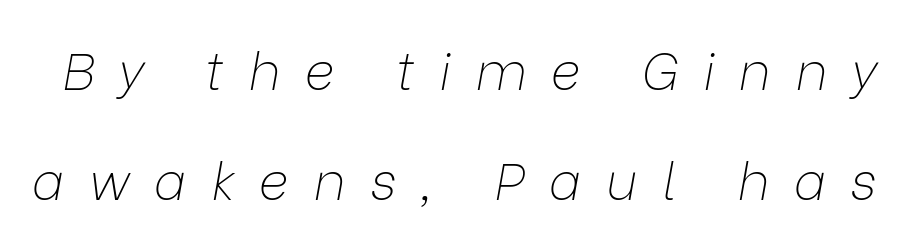
Q: Is the text bold? A: No.
Q: Is the text italic (slanted)? A: Yes, it leans right by about 9 degrees.
Q: Is the text underlined? A: No.
Q: Is the spacing between letters normal or unusually wide? A: Unusually wide.
Q: Is the spacing between lines tight, normal or loose? A: Loose.
Q: Width (condensed, normal, or wide)? A: Normal.
Q: Stroke contrast? A: Low.
Q: x-height? A: Medium.
Q: Monospaced? A: No.
